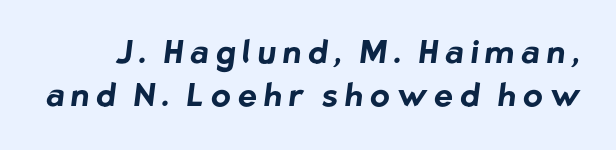
Short note: letters widely spaced. Grotesque or geometric, the face here clearly has no serifs. Is there much room between lines? A standard amount, neither cramped nor airy. Looks like regular typesetting: each glyph gets only the width it needs. A clean baseline with only descenders dipping below it.
